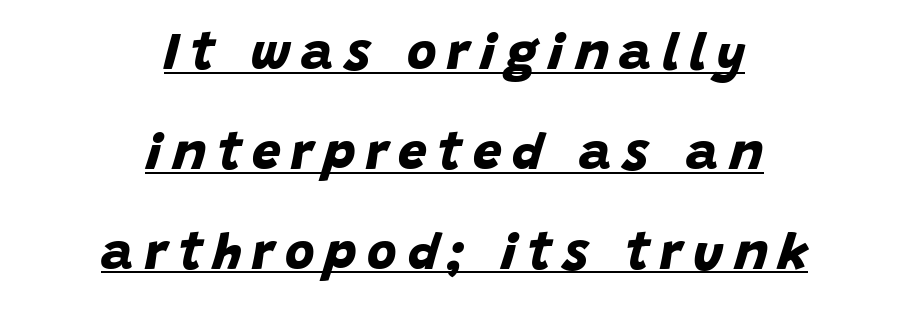
Q: Is the text bold? A: Yes.
Q: Is the typeface a serif or a sans-serif typeface? A: Sans-serif.
Q: Is the text underlined? A: Yes.
Q: How is the paragraph aligned? A: Centered.
Q: Is the spacing between letters normal or unusually wide? A: Unusually wide.
Q: Is the spacing between lines tight, normal or loose? A: Loose.
Q: Width (condensed, normal, or wide)? A: Normal.
Q: Stroke contrast? A: Low.
Q: x-height? A: Large.
Q: Monospaced? A: No.
